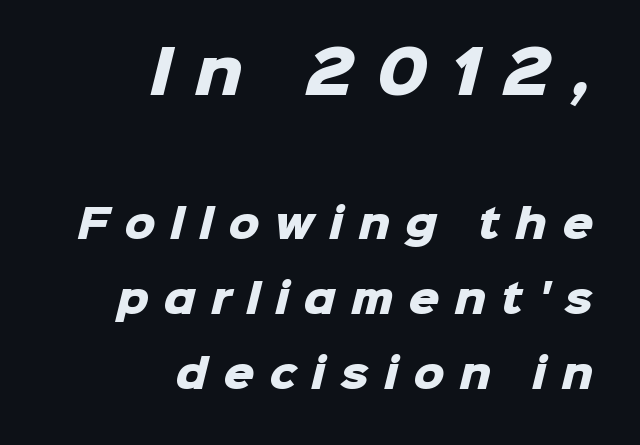
Q: Is the text bold? A: Yes.
Q: Is the typeface a serif or a sans-serif typeface? A: Sans-serif.
Q: Is the text underlined? A: No.
Q: How is the paragraph aligned? A: Right-aligned.
Q: Is the spacing between letters normal or unusually wide? A: Unusually wide.
Q: Is the spacing between lines tight, normal or loose? A: Loose.
Q: Which block of text is set in a larger size, the first (top) or the second (bottom)? A: The first (top) one.
Q: Width (condensed, normal, or wide)? A: Normal.
Q: Stroke contrast? A: Low.
Q: x-height? A: Medium.
Q: Monospaced? A: No.
